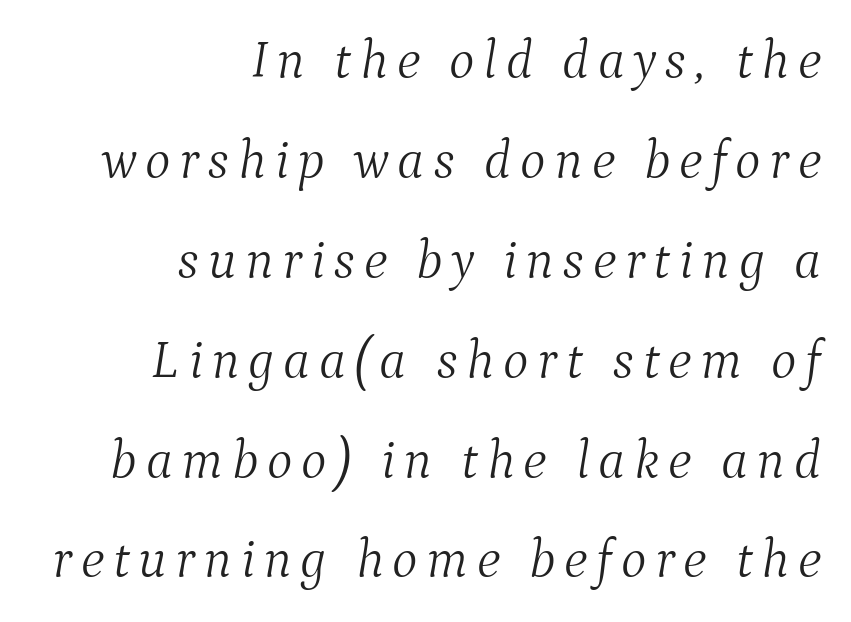
Q: Is the text bold? A: No.
Q: Is the text italic (slanted)? A: Yes, it leans right by about 9 degrees.
Q: Is the typeface a serif or a sans-serif typeface? A: Serif.
Q: Is the text underlined? A: No.
Q: How is the paragraph aligned? A: Right-aligned.
Q: Width (condensed, normal, or wide)? A: Normal.
Q: Stroke contrast? A: Medium.
Q: x-height? A: Medium.
Q: Monospaced? A: No.
